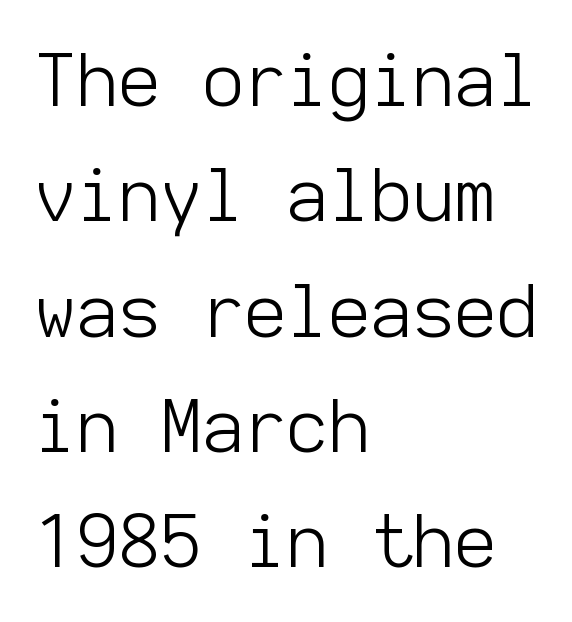
{"serif": "no", "italic": "no", "bold": "no", "weight": "light", "width": "normal", "stroke_contrast": "low", "x_height": "medium", "monospaced": "yes", "underline": "no", "align": "left", "line_spacing": "normal", "line_spacing_ratio": 1.58, "letter_spacing": "normal", "letter_spacing_em": 0.0, "glyph_px": 73}
